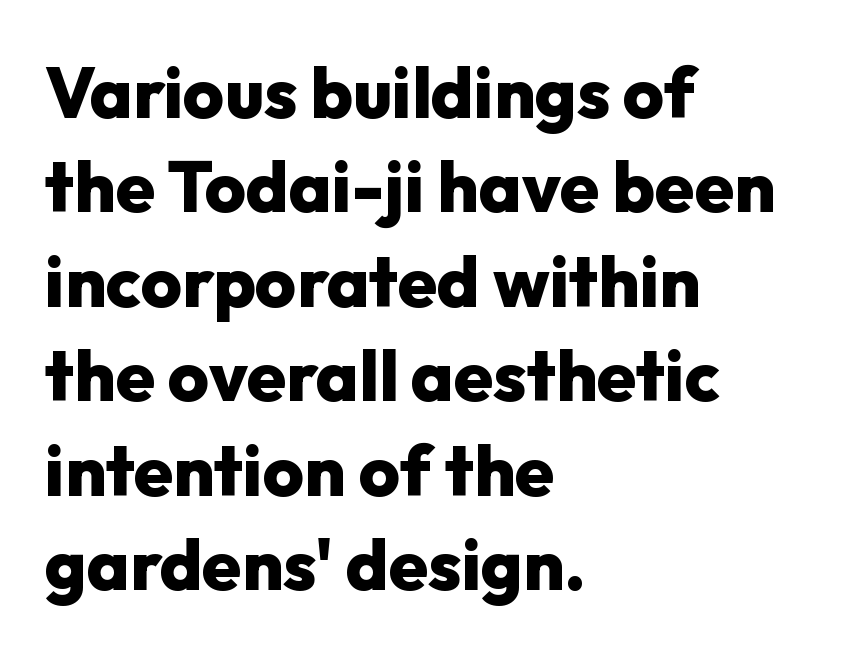
Q: Is the text bold? A: Yes.
Q: Is the text italic (slanted)? A: No, it is upright.
Q: Is the typeface a serif or a sans-serif typeface? A: Sans-serif.
Q: Is the text underlined? A: No.
Q: How is the paragraph aligned? A: Left-aligned.
Q: Is the spacing between letters normal or unusually wide? A: Normal.
Q: Is the spacing between lines tight, normal or loose? A: Normal.
Q: Width (condensed, normal, or wide)? A: Normal.
Q: Stroke contrast? A: Low.
Q: x-height? A: Medium.
Q: Monospaced? A: No.
